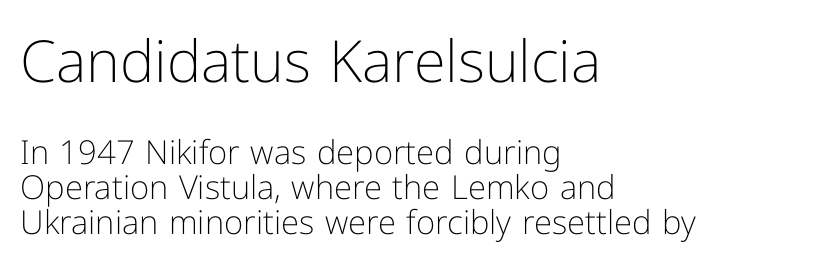
{"serif": "no", "italic": "no", "bold": "no", "weight": "light", "width": "normal", "stroke_contrast": "low", "x_height": "medium", "monospaced": "no", "underline": "no", "align": "left", "line_spacing": "tight", "line_spacing_ratio": 1.06, "letter_spacing": "normal", "letter_spacing_em": 0.0, "larger_block": "first", "size_ratio": 1.76, "glyph_px": 58}
